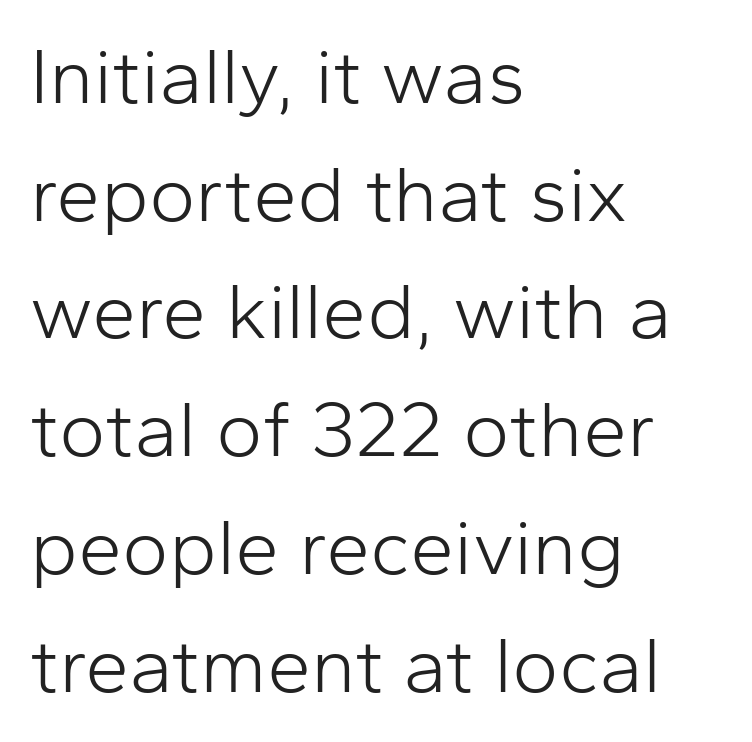
The typesetting does not lean heavy: it is not bold. Horizontal alignment here is leftward, the default for most running prose. Compared with typical paragraphs, the rows here are spaced about the same. To sum up the face: it is a sans, with no serifs.
